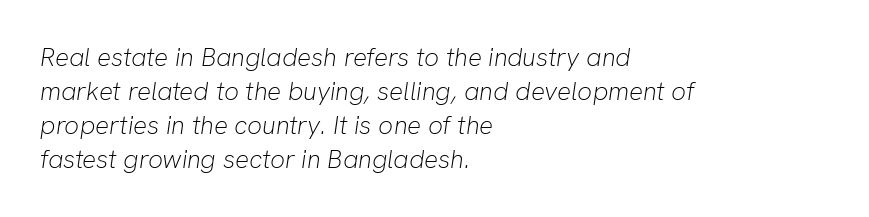
Q: Is the text bold? A: No.
Q: Is the text italic (slanted)? A: Yes, it leans right by about 8 degrees.
Q: Is the text underlined? A: No.
Q: How is the paragraph aligned? A: Left-aligned.
Q: Is the spacing between letters normal or unusually wide? A: Normal.
Q: Is the spacing between lines tight, normal or loose? A: Normal.
